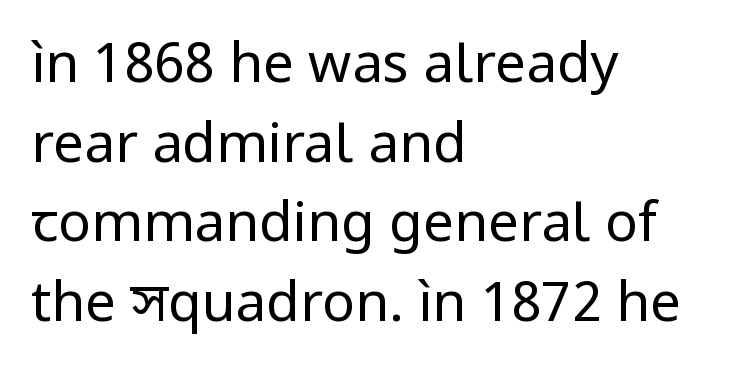
The passage shown has conventional tracking throughout. Check where the strokes stop: nothing finishes them off — pure sans. Weight: not bold — regular or lighter. Horizontally, the lines are justified to the leading edge only. This sample has the flowing, uneven cadence of proportional lettering. Italic? Not at all — the glyphs are vertical.
